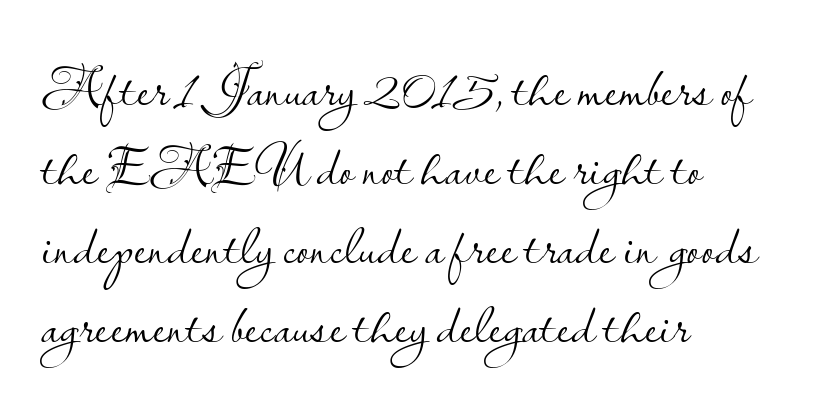
{"serif": "no", "bold": "no", "weight": "light", "width": "normal", "stroke_contrast": "low", "x_height": "small", "monospaced": "no", "underline": "no", "align": "left", "line_spacing": "normal", "line_spacing_ratio": 1.36, "letter_spacing": "normal", "letter_spacing_em": 0.0, "glyph_px": 58}
